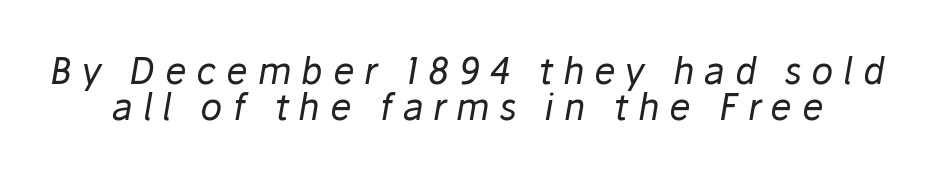
Heft: none added — not bold. This sample uses an oblique cut, with every glyph tilted off the vertical. Baseline-to-baseline distance is barely more than the letter height. The letters advance in unequal steps, a hallmark of proportional type.
